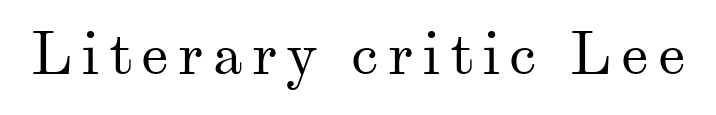
Q: Is the text bold? A: No.
Q: Is the text italic (slanted)? A: No, it is upright.
Q: Is the typeface a serif or a sans-serif typeface? A: Serif.
Q: Is the text underlined? A: No.
Q: Width (condensed, normal, or wide)? A: Normal.
Q: Stroke contrast? A: Medium.
Q: x-height? A: Small.
Q: Monospaced? A: No.
